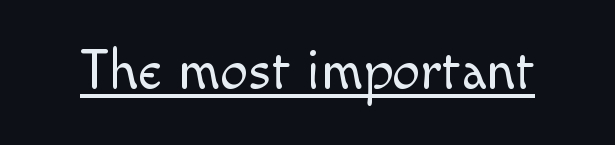
Q: Is the text bold? A: No.
Q: Is the text italic (slanted)? A: No, it is upright.
Q: Is the typeface a serif or a sans-serif typeface? A: Sans-serif.
Q: Is the text underlined? A: Yes.
Q: Is the spacing between letters normal or unusually wide? A: Normal.
Q: Width (condensed, normal, or wide)? A: Normal.
Q: x-height? A: Small.
Q: Monospaced? A: No.
